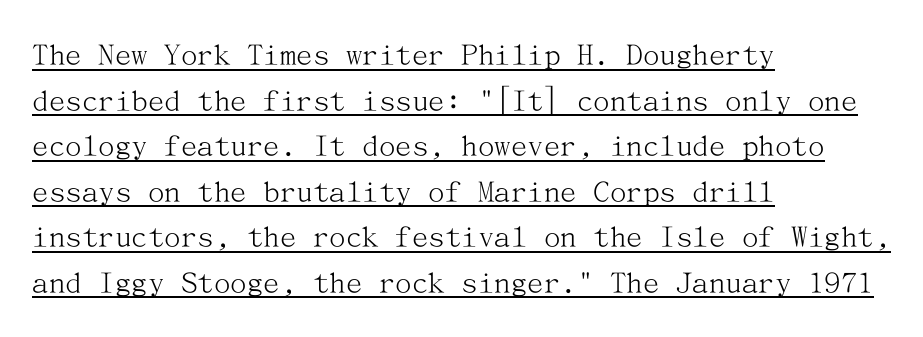
The image shows 33 px light serif type, upright; set left-aligned, normal line spacing (1.38x), normal letter spacing, underlined; medium stroke contrast and a medium x-height.
